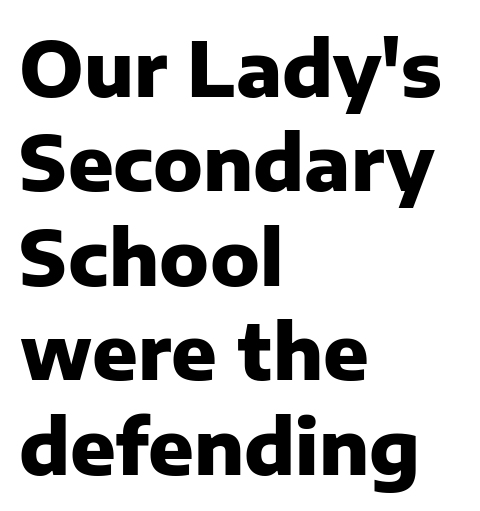
{"serif": "no", "italic": "no", "bold": "yes", "weight": "heavy", "width": "normal", "stroke_contrast": "low", "x_height": "medium", "monospaced": "no", "underline": "no", "align": "left", "line_spacing": "normal", "line_spacing_ratio": 1.26, "letter_spacing": "normal", "letter_spacing_em": 0.0, "glyph_px": 75}
